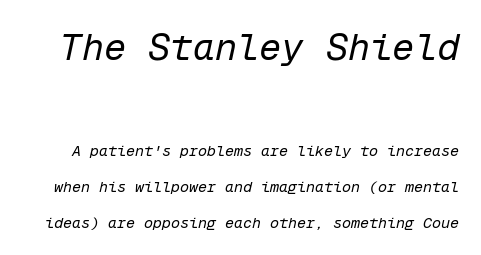
Looks like terminal output: every glyph gets an equal slot. Nobody drew a line under any word here. Rendered with sloped, italic letterforms. Stroke mass is kept to a normal reading level or below. Character size in the leading block exceeds that of the trailing block. Characters follow at the spacing the type designer built in.
